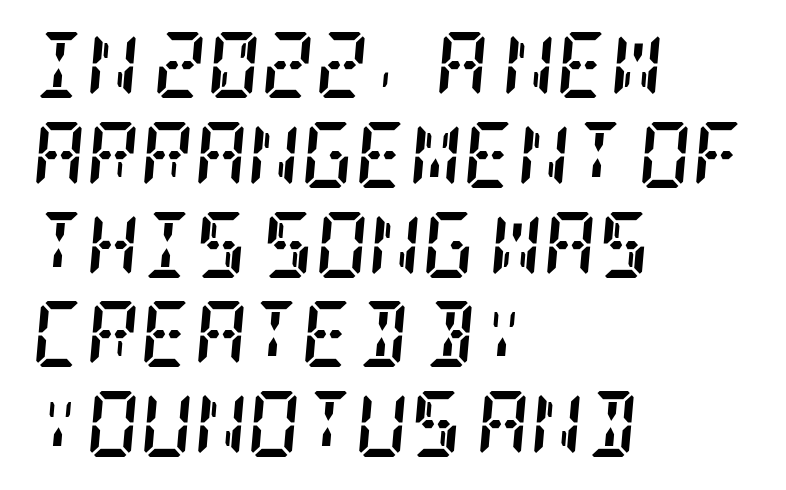
Q: Is the text bold? A: Yes.
Q: Is the text italic (slanted)? A: Yes, it leans right by about 5 degrees.
Q: Is the typeface a serif or a sans-serif typeface? A: Serif.
Q: Is the text underlined? A: No.
Q: How is the paragraph aligned? A: Left-aligned.
Q: Is the spacing between letters normal or unusually wide? A: Normal.
Q: Is the spacing between lines tight, normal or loose? A: Normal.
Q: Width (condensed, normal, or wide)? A: Condensed.
Q: Stroke contrast? A: Low.
Q: x-height? A: Large.
